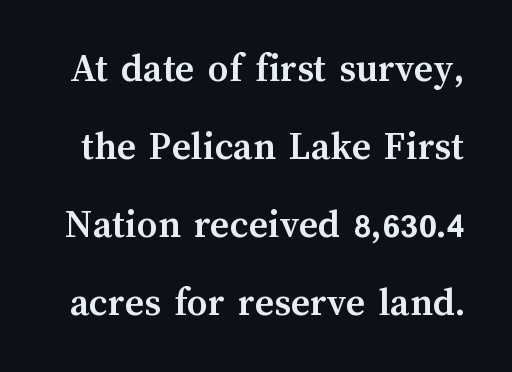
Q: Is the text bold? A: Yes.
Q: Is the text italic (slanted)? A: No, it is upright.
Q: Is the text underlined? A: No.
Q: Is the spacing between letters normal or unusually wide? A: Normal.
Q: Is the spacing between lines tight, normal or loose? A: Loose.
Q: Width (condensed, normal, or wide)? A: Normal.
Q: Stroke contrast? A: Medium.
Q: x-height? A: Medium.
Q: Monospaced? A: No.
